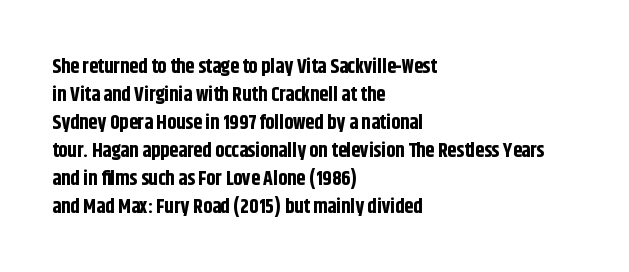
The image shows 20 px bold type, upright; set left-aligned, normal line spacing (1.4x), normal letter spacing, not underlined.
